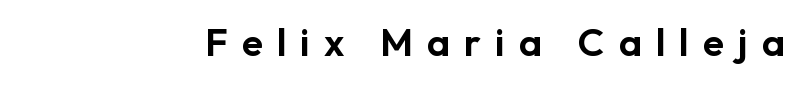
{"serif": "no", "italic": "no", "width": "normal", "stroke_contrast": "low", "x_height": "medium", "monospaced": "no", "underline": "no", "letter_spacing": "wide", "letter_spacing_em": 0.36, "glyph_px": 39}
